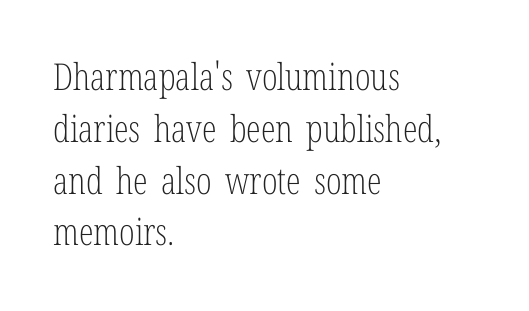
Q: Is the text bold? A: No.
Q: Is the text italic (slanted)? A: No, it is upright.
Q: Is the typeface a serif or a sans-serif typeface? A: Serif.
Q: Is the text underlined? A: No.
Q: How is the paragraph aligned? A: Left-aligned.
Q: Is the spacing between letters normal or unusually wide? A: Normal.
Q: Is the spacing between lines tight, normal or loose? A: Normal.
Q: Width (condensed, normal, or wide)? A: Condensed.
Q: Stroke contrast? A: Low.
Q: x-height? A: Medium.
Q: Monospaced? A: No.
